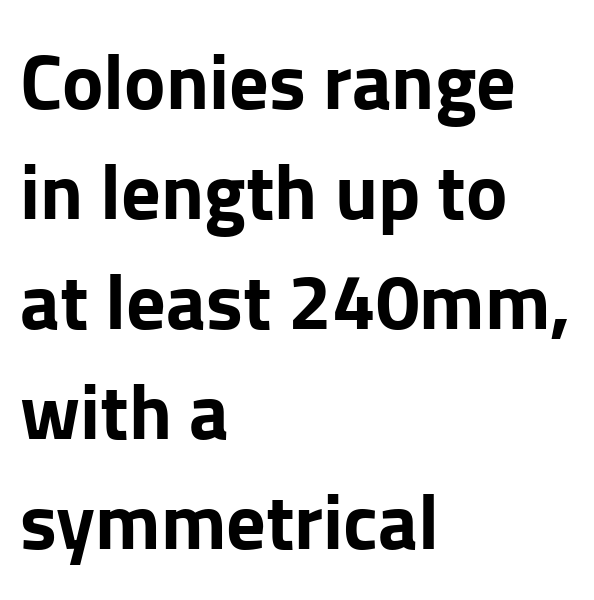
Students, note that the glyphs here touch the page at normal intervals. A typesetter would call this proportional, since set widths differ per character. Summary of weight: heavy, a full bold. Quick note: interline space is typical.
